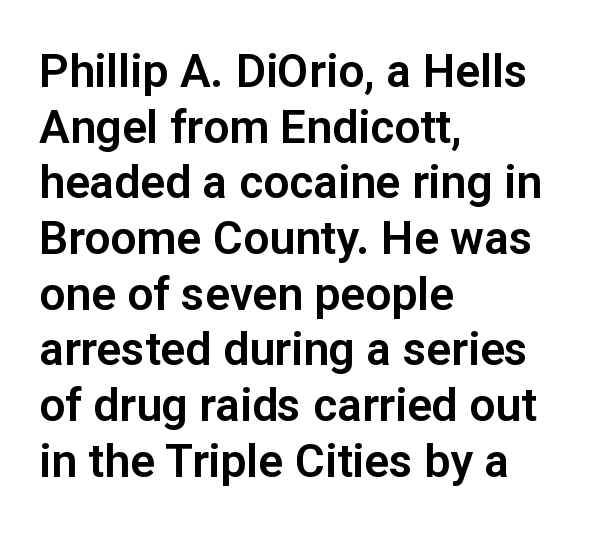
Q: Is the text italic (slanted)? A: No, it is upright.
Q: Is the typeface a serif or a sans-serif typeface? A: Sans-serif.
Q: Is the text underlined? A: No.
Q: How is the paragraph aligned? A: Left-aligned.
Q: Is the spacing between letters normal or unusually wide? A: Normal.
Q: Width (condensed, normal, or wide)? A: Normal.
Q: Stroke contrast? A: Low.
Q: x-height? A: Medium.
Q: Monospaced? A: No.
